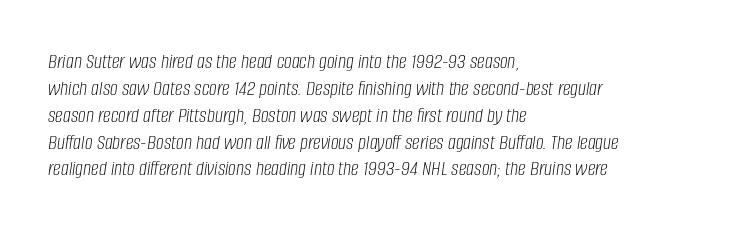
The image shows 22 px text type, italic (leaning right); set left-aligned, line spacing 1.22x, normal letter spacing, not underlined.
